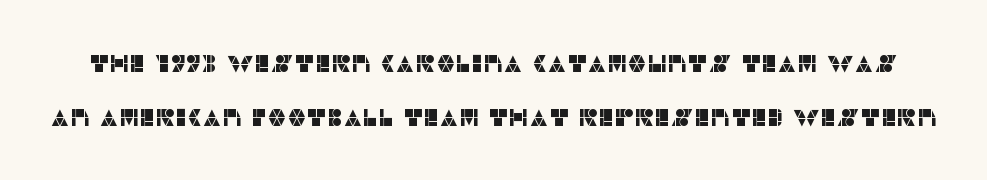
Q: Is the text italic (slanted)? A: No, it is upright.
Q: Is the text underlined? A: No.
Q: Is the spacing between letters normal or unusually wide? A: Normal.
Q: Is the spacing between lines tight, normal or loose? A: Loose.
